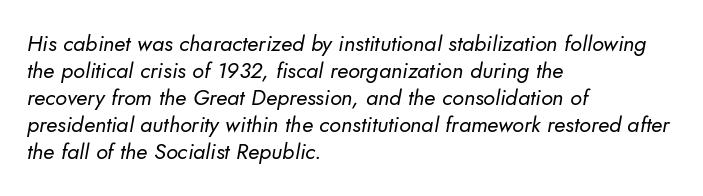
{"bold": "no", "underline": "no", "align": "left", "line_spacing_ratio": 1.23, "letter_spacing": "normal", "letter_spacing_em": 0.0, "glyph_px": 22}
